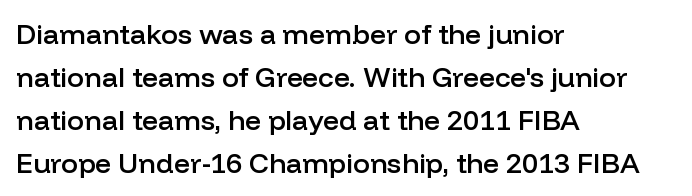
{"serif": "no", "italic": "no", "bold": "semi", "weight": "semibold", "width": "normal", "stroke_contrast": "low", "x_height": "medium", "monospaced": "no", "underline": "no", "align": "left", "line_spacing": "normal", "line_spacing_ratio": 1.53, "letter_spacing": "normal", "letter_spacing_em": 0.0, "glyph_px": 28}
